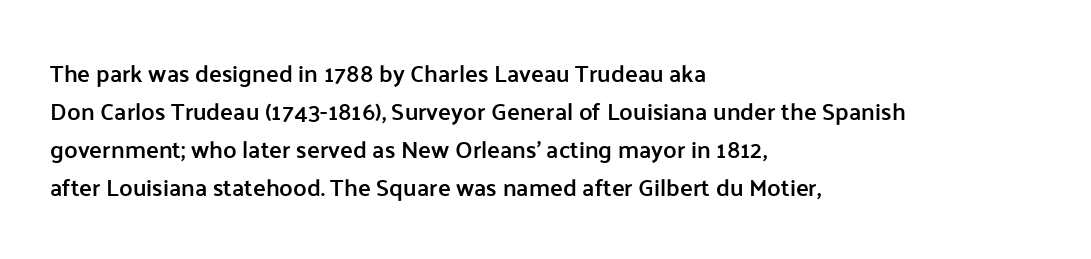
The image shows 24 px text type, upright; set left-aligned, normal line spacing (1.59x), normal letter spacing, not underlined.
